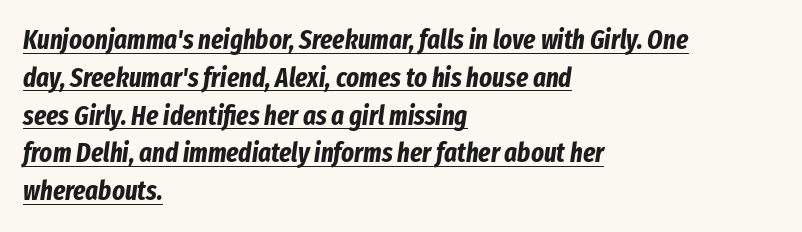
The image shows 27 px bold type, italic (leaning right); set left-aligned, normal line spacing (1.4x), normal letter spacing, underlined.
